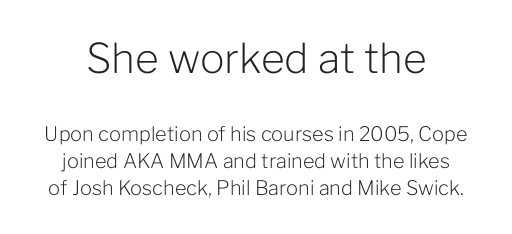
{"serif": "no", "italic": "no", "bold": "no", "weight": "light", "width": "normal", "stroke_contrast": "low", "x_height": "medium", "monospaced": "no", "underline": "no", "line_spacing": "normal", "line_spacing_ratio": 1.35, "letter_spacing": "normal", "letter_spacing_em": 0.0, "larger_block": "first", "size_ratio": 2.05, "glyph_px": 41}
